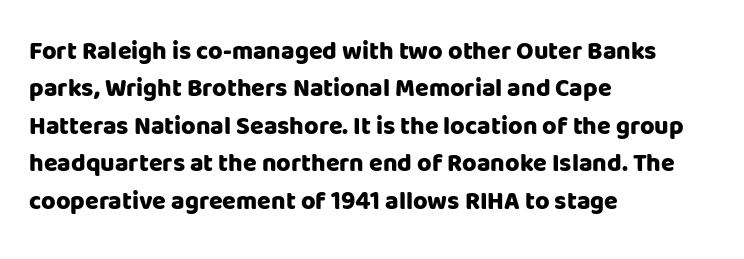
{"italic": "no", "bold": "yes", "underline": "no", "align": "left", "line_spacing": "normal", "line_spacing_ratio": 1.5, "letter_spacing": "normal", "letter_spacing_em": 0.0, "glyph_px": 25}
